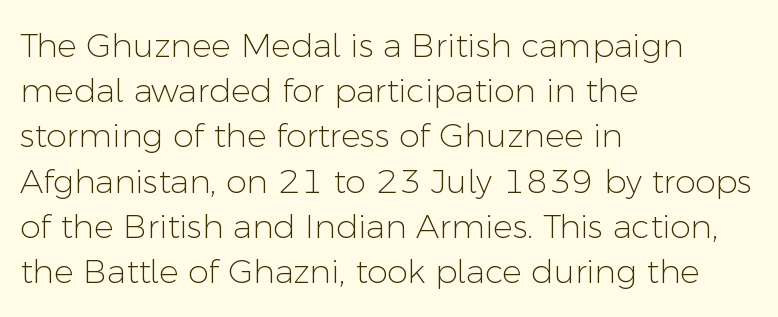
Underlining? Definitely not there. The lines sit at an ordinary, default distance from one another. Nope, not italic — everything's standing straight. The letters sit at their default tracking, neither squeezed nor spread.
